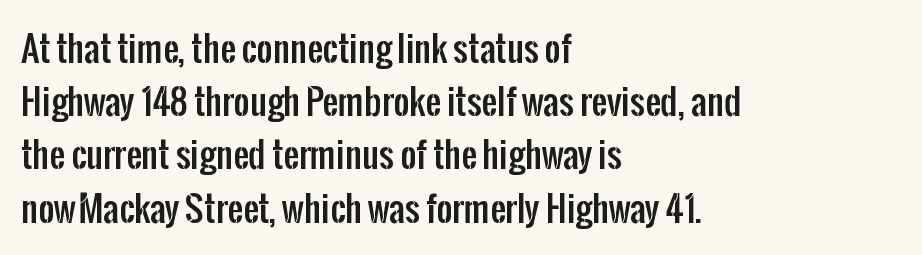
Q: Is the text italic (slanted)? A: No, it is upright.
Q: Is the typeface a serif or a sans-serif typeface? A: Sans-serif.
Q: Is the text underlined? A: No.
Q: How is the paragraph aligned? A: Left-aligned.
Q: Is the spacing between letters normal or unusually wide? A: Normal.
Q: Is the spacing between lines tight, normal or loose? A: Normal.
Q: Width (condensed, normal, or wide)? A: Condensed.
Q: Stroke contrast? A: Low.
Q: x-height? A: Medium.
Q: Monospaced? A: No.
